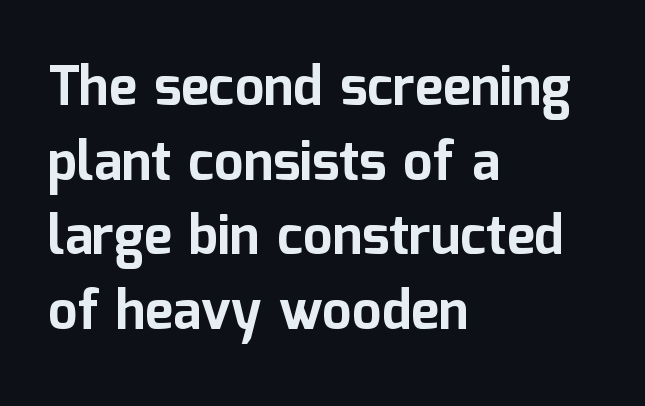
The image shows 53 px bold sans-serif type, upright; set left-aligned, normal line spacing (1.41x), normal letter spacing, not underlined; low stroke contrast and a medium x-height.
